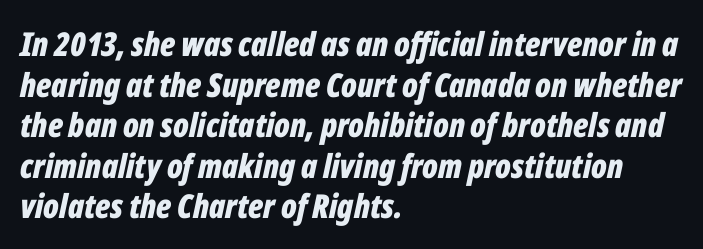
Q: Is the text bold? A: Yes.
Q: Is the text italic (slanted)? A: Yes, it leans right by about 12 degrees.
Q: Is the text underlined? A: No.
Q: How is the paragraph aligned? A: Left-aligned.
Q: Is the spacing between letters normal or unusually wide? A: Normal.
Q: Width (condensed, normal, or wide)? A: Condensed.
Q: Stroke contrast? A: Low.
Q: x-height? A: Medium.
Q: Monospaced? A: No.
